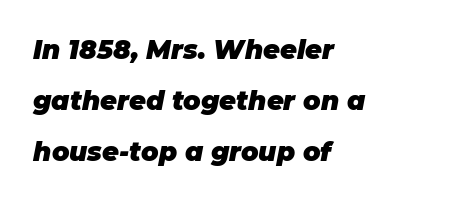
{"italic": "yes", "lean": "right", "slant_degrees": 11, "bold": "yes", "underline": "no", "align": "left", "line_spacing": "loose", "line_spacing_ratio": 1.96, "letter_spacing": "normal", "letter_spacing_em": 0.0, "glyph_px": 26}
